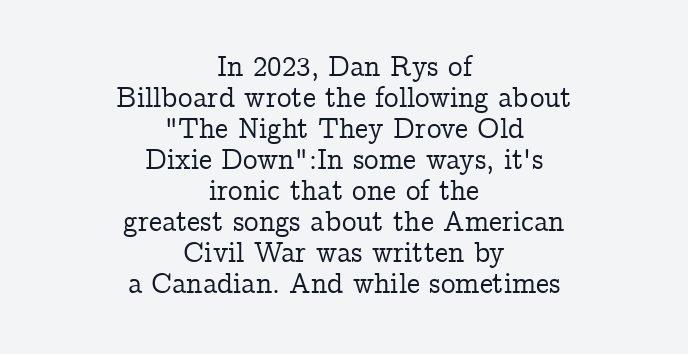
The image shows 29 px serif type, upright; set centered, tight line spacing (1.07x), normal letter spacing, not underlined; low stroke contrast and a medium x-height.
